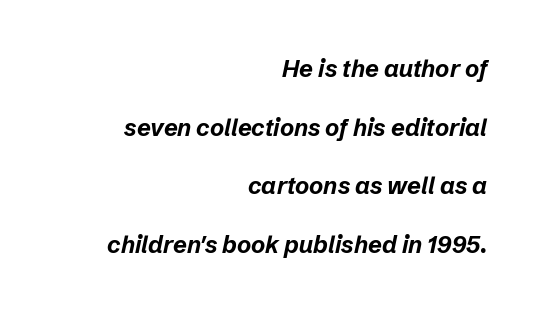
The image shows 24 px bold type, italic (leaning right); set right-aligned, loose line spacing (2.44x), normal letter spacing, not underlined.
